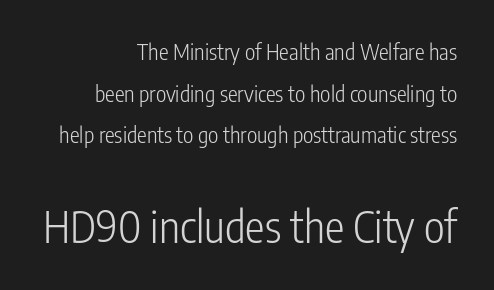
Q: Is the text bold? A: No.
Q: Is the text italic (slanted)? A: No, it is upright.
Q: Is the typeface a serif or a sans-serif typeface? A: Sans-serif.
Q: Is the text underlined? A: No.
Q: How is the paragraph aligned? A: Right-aligned.
Q: Is the spacing between letters normal or unusually wide? A: Normal.
Q: Which block of text is set in a larger size, the first (top) or the second (bottom)? A: The second (bottom) one.
Q: Width (condensed, normal, or wide)? A: Condensed.
Q: Stroke contrast? A: Low.
Q: x-height? A: Medium.
Q: Monospaced? A: No.
